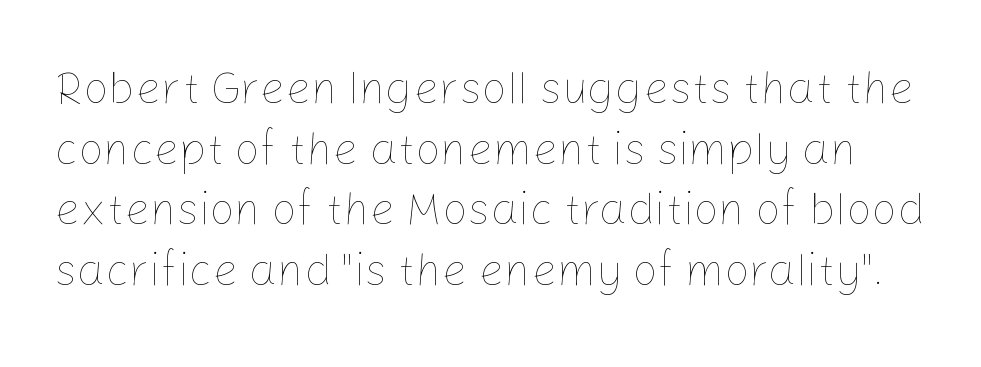
Is this a fixed-width face? No — the glyphs have proportional, varying widths. Between one letter and the next there's only the usual sliver of space. The zone under the glyphs is completely vacant. Evenly set lines give the paragraph a standard silhouette. Is this a heavy cut? Hardly; it is regular or lighter.
